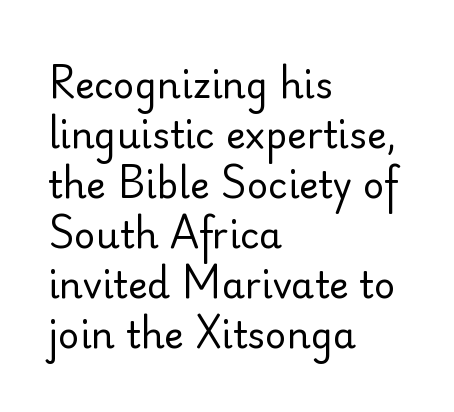
The image shows 37 px regular-weight sans-serif type, upright; set left-aligned, normal line spacing (1.35x), normal letter spacing, not underlined; low stroke contrast and a small x-height.
